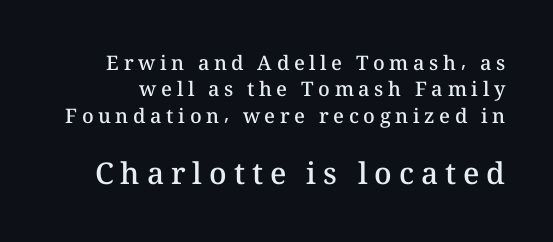
Bare-footed words on every line. Which of the two is more prominent by size? The second, at the bottom. Stems and bowls a touch heavier than normal — semibold. Think of a printed novel: that variable character pitch is what you see here. The axis of the letterforms is exactly vertical. Display-style spreading of the glyphs; the letterfit is very open.
